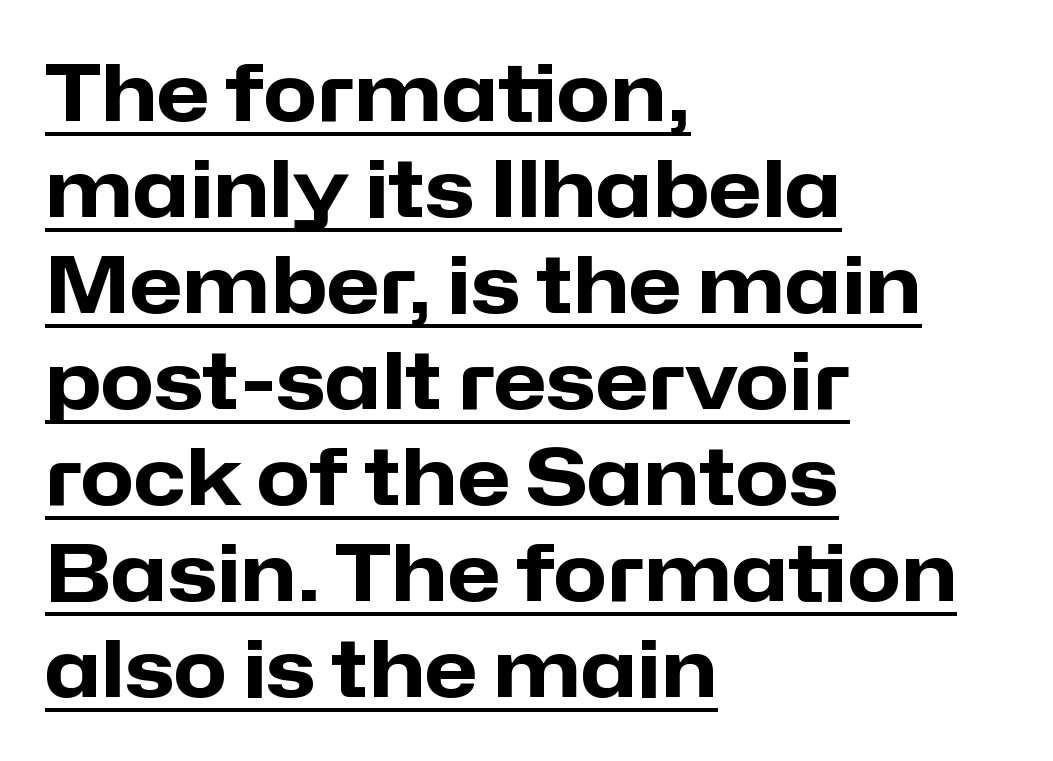
Q: Is the text bold? A: Yes.
Q: Is the text italic (slanted)? A: No, it is upright.
Q: Is the typeface a serif or a sans-serif typeface? A: Sans-serif.
Q: Is the text underlined? A: Yes.
Q: How is the paragraph aligned? A: Left-aligned.
Q: Is the spacing between letters normal or unusually wide? A: Normal.
Q: Width (condensed, normal, or wide)? A: Normal.
Q: Stroke contrast? A: Low.
Q: x-height? A: Medium.
Q: Monospaced? A: No.
